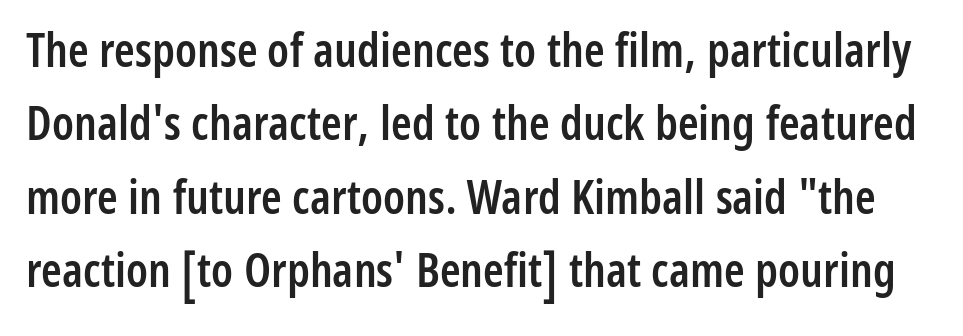
{"serif": "no", "italic": "no", "bold": "semi", "weight": "semibold", "width": "condensed", "stroke_contrast": "low", "x_height": "medium", "monospaced": "no", "underline": "no", "line_spacing": "normal", "line_spacing_ratio": 1.56, "letter_spacing": "normal", "letter_spacing_em": 0.0, "glyph_px": 47}
